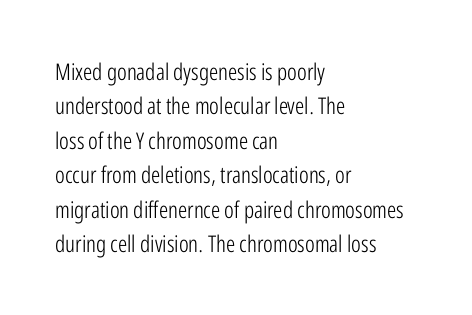
{"italic": "no", "bold": "no", "underline": "no", "align": "left", "line_spacing": "normal", "line_spacing_ratio": 1.5, "letter_spacing": "normal", "letter_spacing_em": 0.0, "glyph_px": 23}
